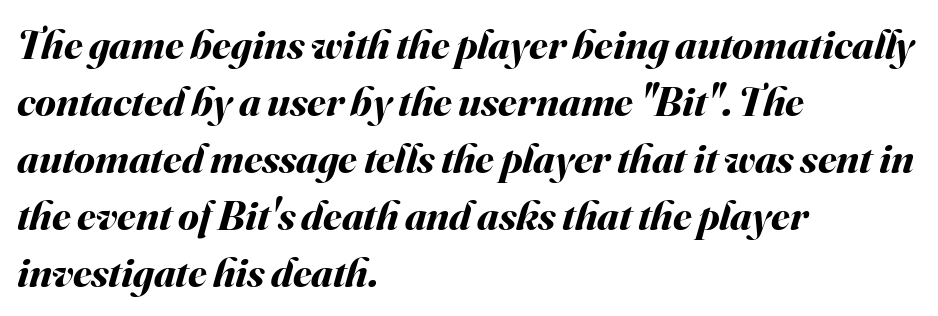
The rendering uses natural spacing where letterforms have individual widths. Casual observation: everything's shoved over to the left. The whole block is typeset with a tilt. Thick stems and heavy bowls — unmistakably bold. These lines keep a tight, regular rhythm from letter to letter.
